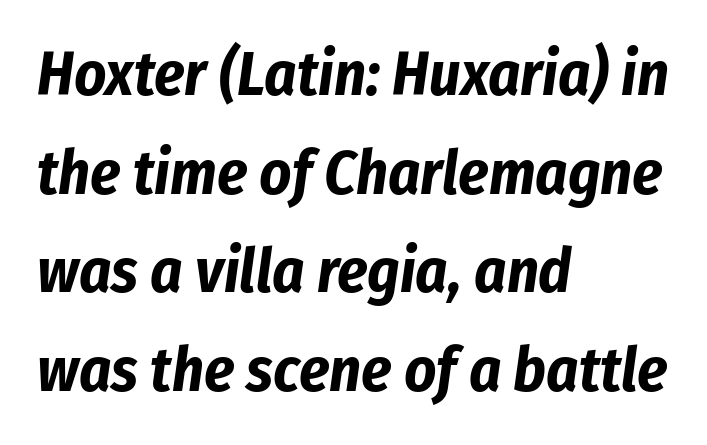
{"italic": "yes", "lean": "right", "slant_degrees": 8, "bold": "yes", "weight": "bold", "width": "condensed", "stroke_contrast": "low", "x_height": "medium", "monospaced": "no", "underline": "no", "align": "left", "line_spacing": "normal", "line_spacing_ratio": 1.59, "letter_spacing": "normal", "letter_spacing_em": 0.0, "glyph_px": 62}
